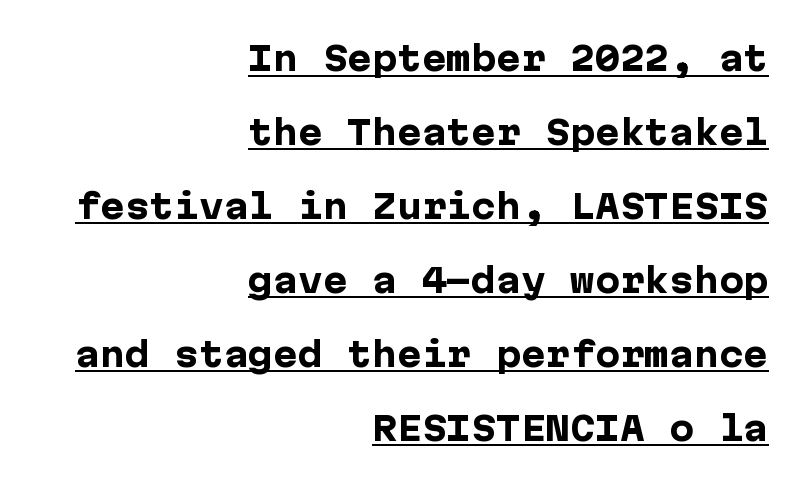
Q: Is the text bold? A: Yes.
Q: Is the text italic (slanted)? A: No, it is upright.
Q: Is the typeface a serif or a sans-serif typeface? A: Sans-serif.
Q: Is the text underlined? A: Yes.
Q: How is the paragraph aligned? A: Right-aligned.
Q: Is the spacing between letters normal or unusually wide? A: Normal.
Q: Is the spacing between lines tight, normal or loose? A: Loose.
Q: Width (condensed, normal, or wide)? A: Normal.
Q: Stroke contrast? A: Low.
Q: x-height? A: Medium.
